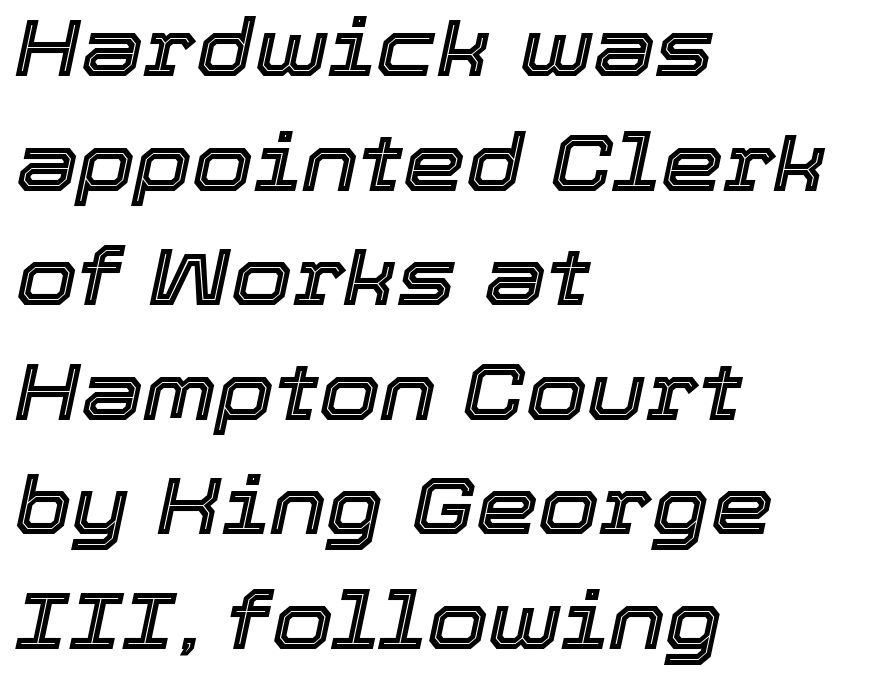
Q: Is the text italic (slanted)? A: Yes, it leans right by about 12 degrees.
Q: Is the text underlined? A: No.
Q: How is the paragraph aligned? A: Left-aligned.
Q: Is the spacing between letters normal or unusually wide? A: Normal.
Q: Is the spacing between lines tight, normal or loose? A: Normal.
Q: Width (condensed, normal, or wide)? A: Normal.
Q: x-height? A: Medium.
Q: Monospaced? A: No.
